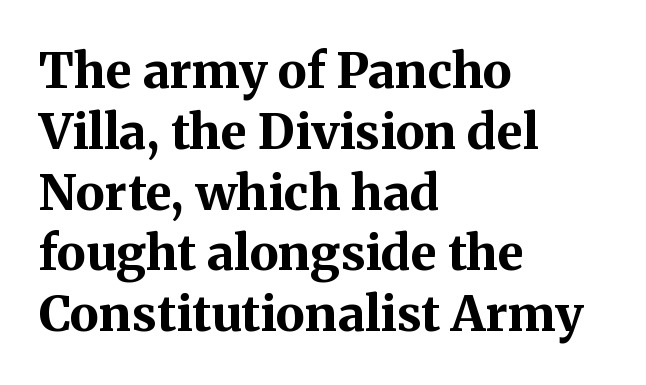
{"serif": "yes", "italic": "no", "bold": "yes", "weight": "bold", "width": "normal", "stroke_contrast": "medium", "x_height": "medium", "monospaced": "no", "underline": "no", "align": "left", "line_spacing_ratio": 1.24, "letter_spacing": "normal", "letter_spacing_em": 0.0, "glyph_px": 49}
